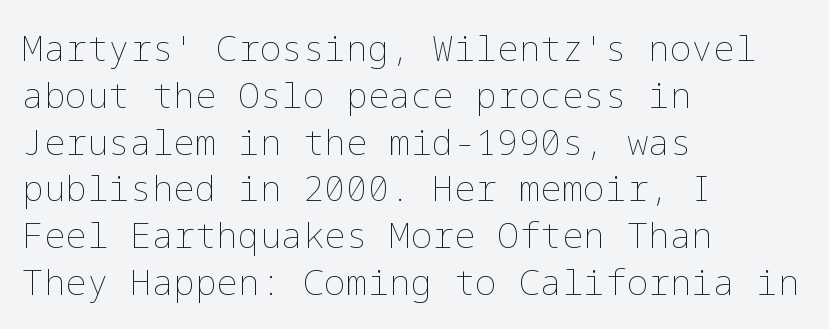
Q: Is the text bold? A: No.
Q: Is the text italic (slanted)? A: No, it is upright.
Q: Is the text underlined? A: No.
Q: How is the paragraph aligned? A: Left-aligned.
Q: Is the spacing between letters normal or unusually wide? A: Normal.
Q: Is the spacing between lines tight, normal or loose? A: Normal.
Q: Width (condensed, normal, or wide)? A: Normal.
Q: Stroke contrast? A: Low.
Q: x-height? A: Medium.
